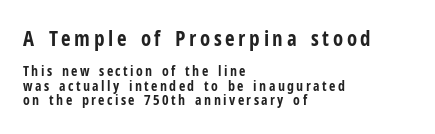
The image shows 21 px bold type, upright; set left-aligned, tight line spacing (1.03x), not underlined; the first (top) block is 1.5x larger.
